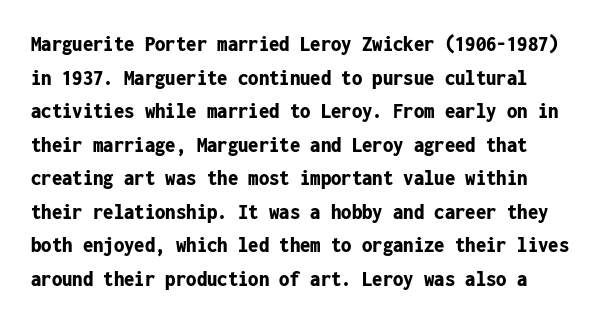
The letters stand upright; this is a roman face. The type is set solid horizontally, with unmodified tracking. Quick note: underline off. Set as a true bold cut, around the 700 mark.
